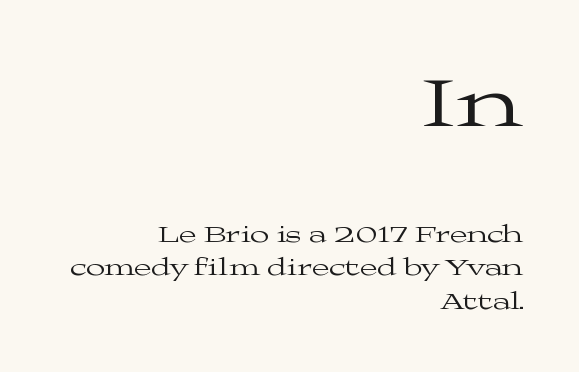
The image shows 76 px regular-weight, wide serif type, upright; set right-aligned, normal line spacing (1.34x), normal letter spacing, not underlined; the first (top) block is 3.04x larger; medium stroke contrast and a medium x-height.
